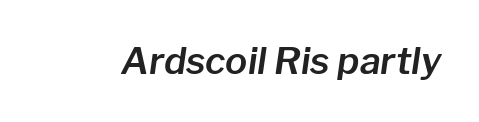
Slant detected: the letters are inclined. The space beneath each line is pristine and unruled. Does extra space separate the letters? No, they use regular spacing. Think of a printed novel: that variable character pitch is what you see here.
